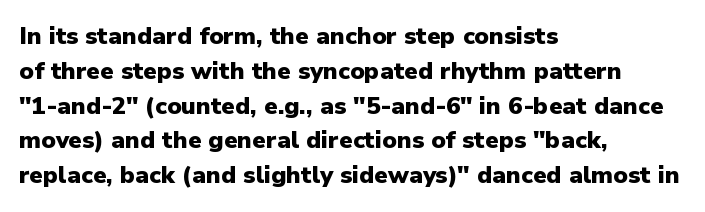
Nope, not italic — everything's standing straight. The passage shown has conventional tracking throughout. Bold? Absolutely — the strokes are thick and heavy. If you drew a ruler down the left edge, every line would touch it. The gap between lines stays unmarked. Horizontal bands of white between lines are of average thickness.
